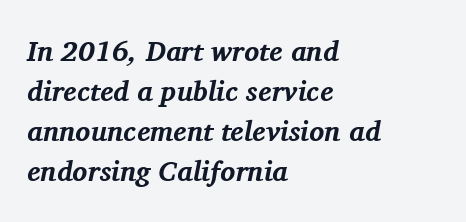
Q: Is the text bold? A: Yes.
Q: Is the text italic (slanted)? A: Yes, it leans right by about 11 degrees.
Q: Is the typeface a serif or a sans-serif typeface? A: Serif.
Q: Is the text underlined? A: No.
Q: How is the paragraph aligned? A: Left-aligned.
Q: Is the spacing between letters normal or unusually wide? A: Normal.
Q: Is the spacing between lines tight, normal or loose? A: Normal.
Q: Width (condensed, normal, or wide)? A: Normal.
Q: Stroke contrast? A: Medium.
Q: x-height? A: Medium.
Q: Monospaced? A: No.
